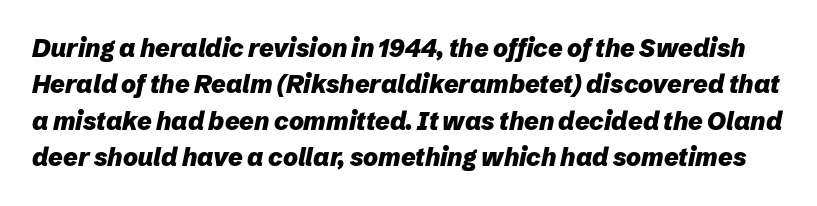
The image shows 25 px bold type, italic (leaning right); set normal line spacing (1.46x), normal letter spacing, not underlined.
